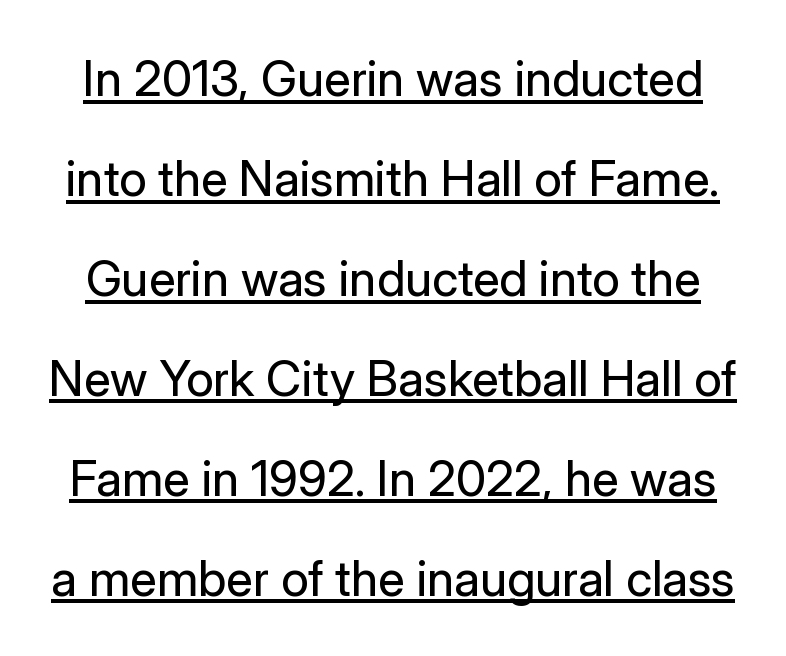
Q: Is the text bold? A: No.
Q: Is the text italic (slanted)? A: No, it is upright.
Q: Is the typeface a serif or a sans-serif typeface? A: Sans-serif.
Q: Is the text underlined? A: Yes.
Q: Is the spacing between letters normal or unusually wide? A: Normal.
Q: Is the spacing between lines tight, normal or loose? A: Loose.
Q: Width (condensed, normal, or wide)? A: Normal.
Q: Stroke contrast? A: Low.
Q: x-height? A: Medium.
Q: Monospaced? A: No.
